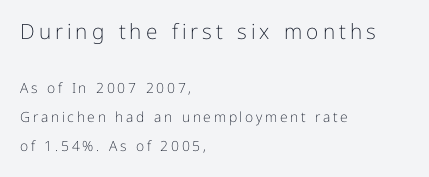
The image shows 21 px text type, upright; set left-aligned, loose line spacing (2.06x), not underlined; the first (top) block is 1.5x larger.
